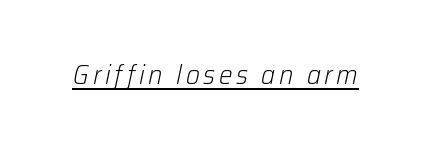
The image shows 27 px text type, italic (leaning right); set underlined.
